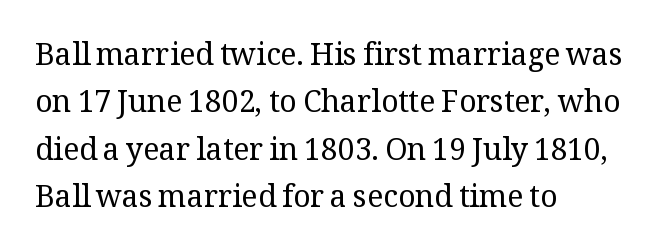
{"serif": "yes", "italic": "no", "bold": "no", "weight": "regular", "width": "normal", "stroke_contrast": "medium", "x_height": "medium", "monospaced": "no", "underline": "no", "align": "left", "line_spacing": "normal", "line_spacing_ratio": 1.58, "letter_spacing": "normal", "letter_spacing_em": 0.0, "glyph_px": 30}
